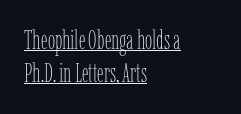
The image shows 26 px text type, upright; set left-aligned, normal line spacing (1.28x), normal letter spacing, underlined.
